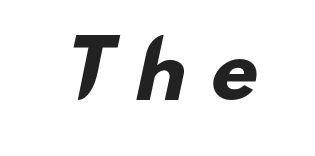
Decoration check: the copy has no underline. The type family on display is of the sans-serif kind. These words are printed bold, with thick strokes throughout. The letters are spread apart with noticeably loose tracking. Character widths vary here, with narrow letters taking less room than wide ones.
